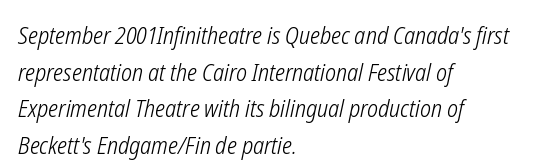
{"italic": "yes", "lean": "right", "slant_degrees": 12, "bold": "no", "underline": "no", "align": "left", "line_spacing": "normal", "line_spacing_ratio": 1.53, "letter_spacing": "normal", "letter_spacing_em": 0.0, "glyph_px": 24}
